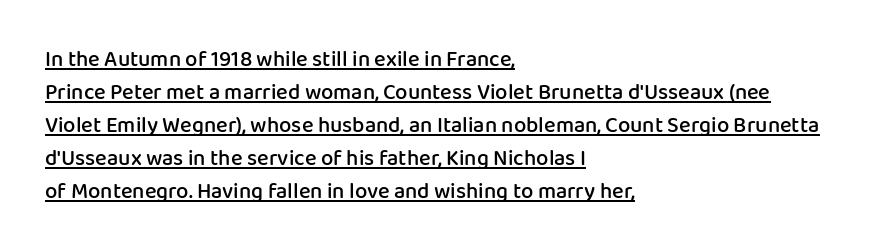
{"italic": "no", "bold": "semi", "underline": "yes", "align": "left", "line_spacing": "normal", "line_spacing_ratio": 1.5, "letter_spacing": "normal", "letter_spacing_em": 0.0, "glyph_px": 22}
